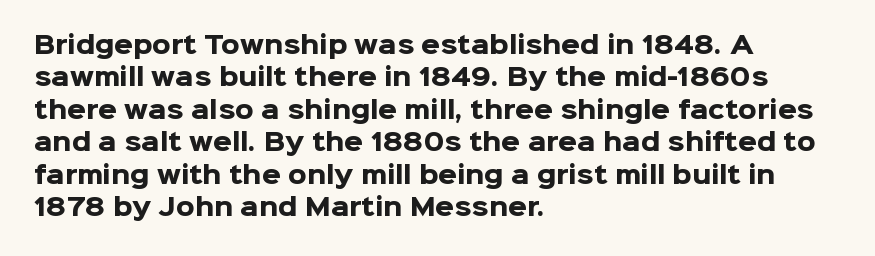
{"italic": "no", "bold": "yes", "underline": "no", "align": "left", "line_spacing": "normal", "line_spacing_ratio": 1.35, "letter_spacing": "normal", "letter_spacing_em": 0.0, "glyph_px": 24}
